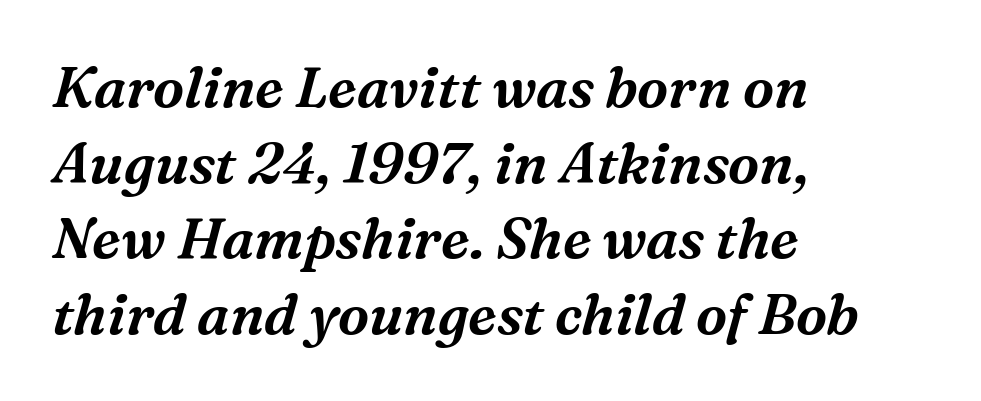
The axis of the letterforms is tilted away from vertical. Rule under the text: the space is simply empty. The paragraph has a hard left edge and a soft right edge. The letters advance in unequal steps, a hallmark of proportional type. This block has exactly the height ordinary leading produces.
